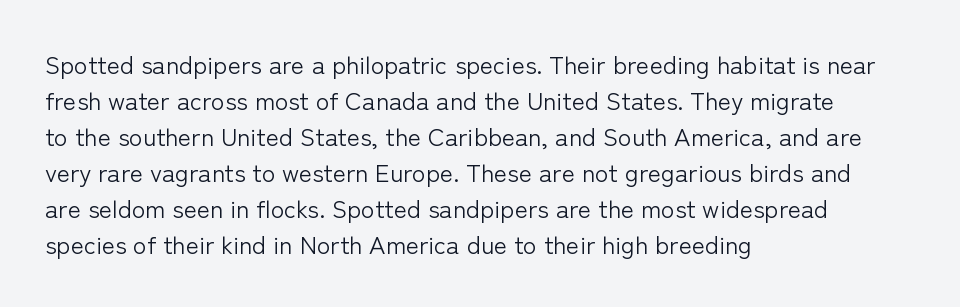
The image shows 25 px text type, upright; set left-aligned, normal line spacing (1.44x), normal letter spacing, not underlined.
